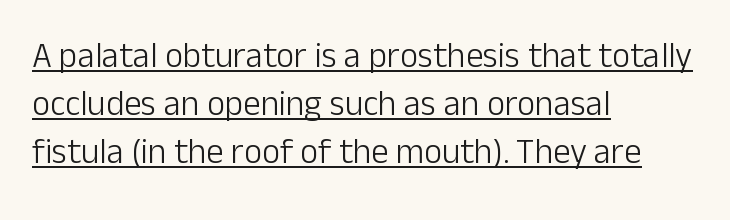
The image shows 35 px light sans-serif type, upright; set left-aligned, normal line spacing (1.37x), normal letter spacing, underlined; low stroke contrast and a medium x-height.
